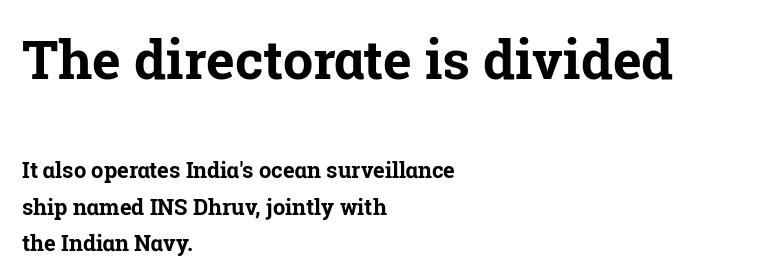
The image shows 54 px bold serif type, upright; set left-aligned, normal line spacing (1.65x), normal letter spacing, not underlined; the first (top) block is 2.45x larger; low stroke contrast and a medium x-height.
